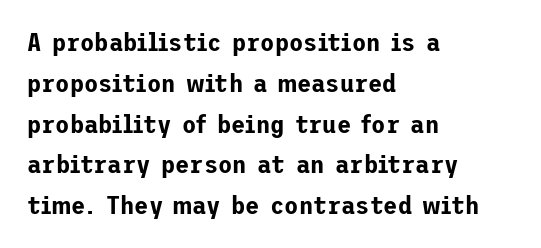
Q: Is the text italic (slanted)? A: No, it is upright.
Q: Is the text underlined? A: No.
Q: How is the paragraph aligned? A: Left-aligned.
Q: Is the spacing between letters normal or unusually wide? A: Normal.
Q: Is the spacing between lines tight, normal or loose? A: Normal.
